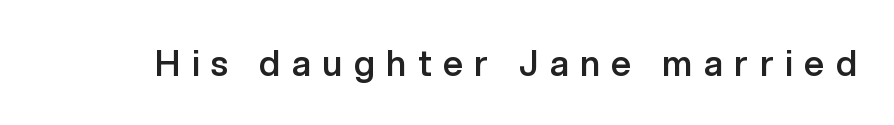
{"serif": "no", "italic": "no", "bold": "semi", "weight": "semibold", "width": "normal", "stroke_contrast": "low", "x_height": "medium", "monospaced": "no", "underline": "no", "letter_spacing": "wide", "letter_spacing_em": 0.33, "glyph_px": 35}
